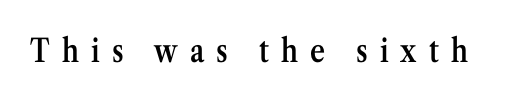
Q: Is the text bold? A: Semi-bold.
Q: Is the text italic (slanted)? A: No, it is upright.
Q: Is the typeface a serif or a sans-serif typeface? A: Serif.
Q: Is the text underlined? A: No.
Q: Is the spacing between letters normal or unusually wide? A: Unusually wide.
Q: Width (condensed, normal, or wide)? A: Condensed.
Q: Stroke contrast? A: Medium.
Q: x-height? A: Medium.
Q: Monospaced? A: No.
